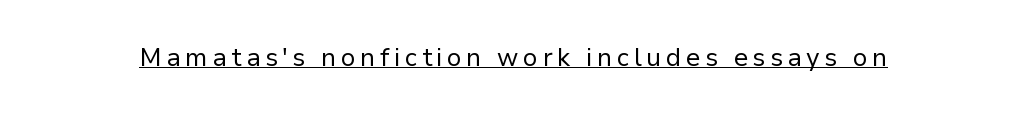
{"italic": "no", "bold": "no", "underline": "yes", "glyph_px": 25}
